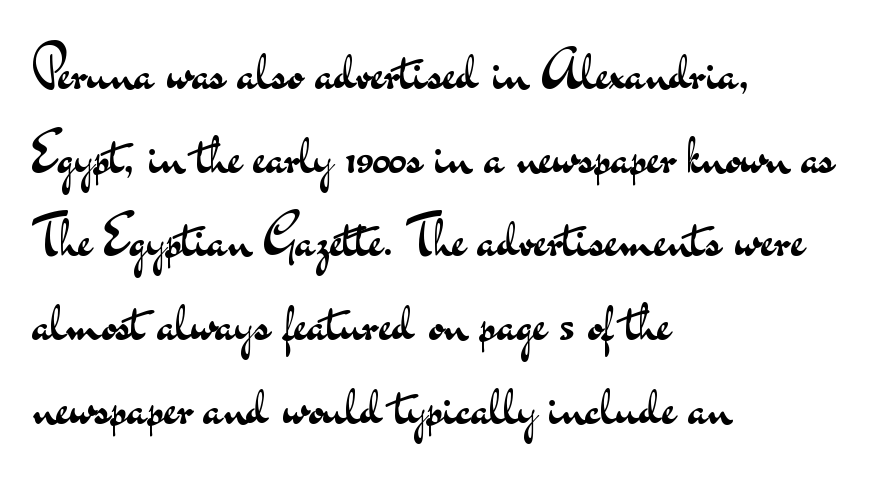
The image shows 54 px regular-weight, wide sans-serif type; set left-aligned, normal line spacing (1.55x), normal letter spacing, not underlined; medium stroke contrast and a small x-height.
